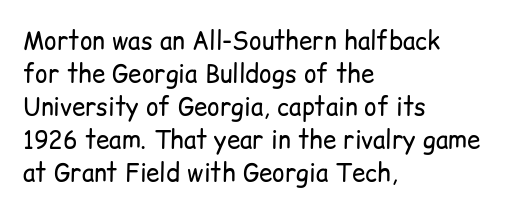
These lines stack with their left ends in a neat column. Letters rest on an invisible, unmarked baseline. The lines sit at an ordinary, default distance from one another. The type sits square on the baseline with zero lean. No letter is thick-stroked: the sample isn't bold. Default kerning and tracking; the words read as compact shapes.
